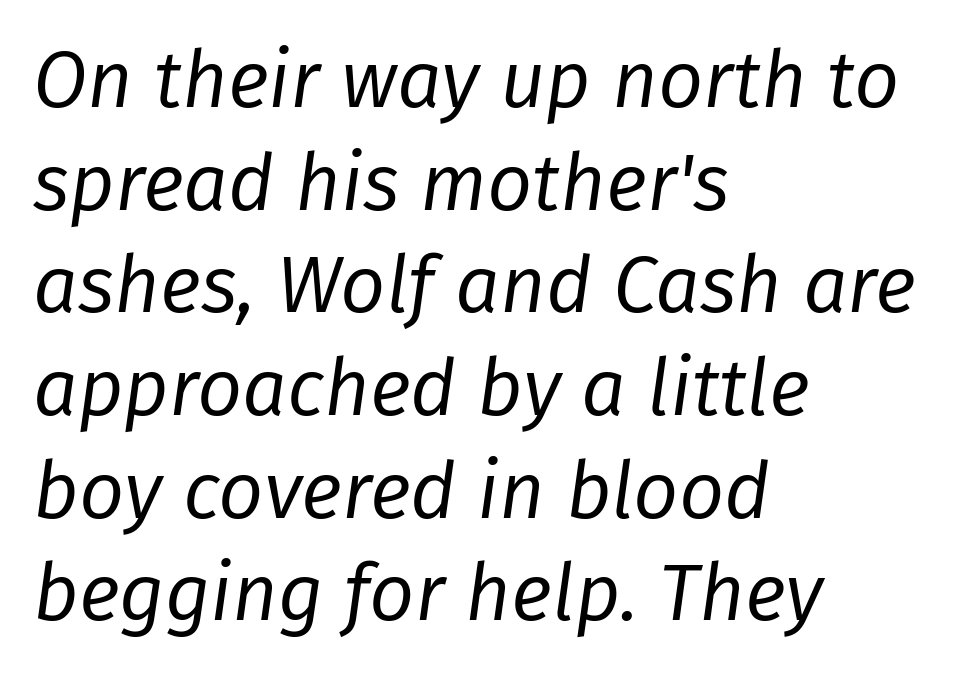
Q: Is the text bold? A: No.
Q: Is the text italic (slanted)? A: Yes, it leans right by about 8 degrees.
Q: Is the text underlined? A: No.
Q: How is the paragraph aligned? A: Left-aligned.
Q: Is the spacing between letters normal or unusually wide? A: Normal.
Q: Is the spacing between lines tight, normal or loose? A: Normal.
Q: Width (condensed, normal, or wide)? A: Normal.
Q: Stroke contrast? A: Low.
Q: x-height? A: Medium.
Q: Monospaced? A: No.
